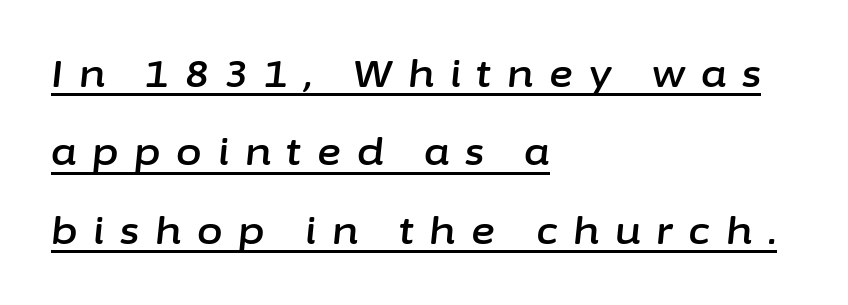
The specimen includes a rule beneath the text block's lines. The block of text is sparse from top to bottom, with ample space between rows. These lines were composed using italics. Spacing between characters has been opened up far beyond the box default. Note the varied advance widths — an 'i' is clearly narrower than an 'm'. Left-aligned paragraph, ragged on the right.
